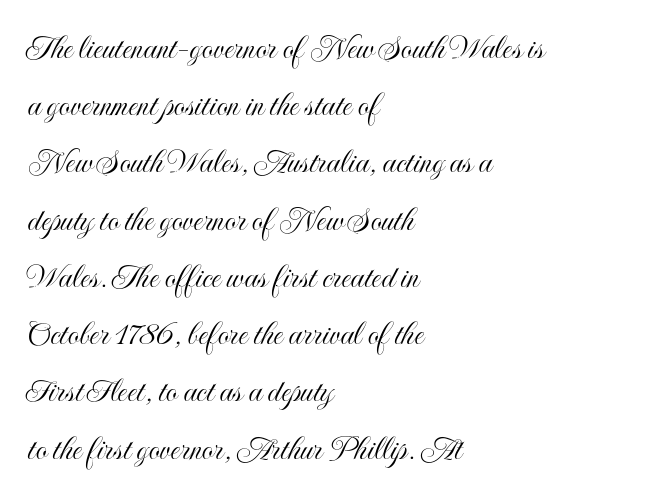
{"width": "condensed", "x_height": "small", "monospaced": "no", "underline": "no", "align": "left", "line_spacing": "normal", "line_spacing_ratio": 1.59, "letter_spacing": "normal", "letter_spacing_em": 0.0, "glyph_px": 36}
